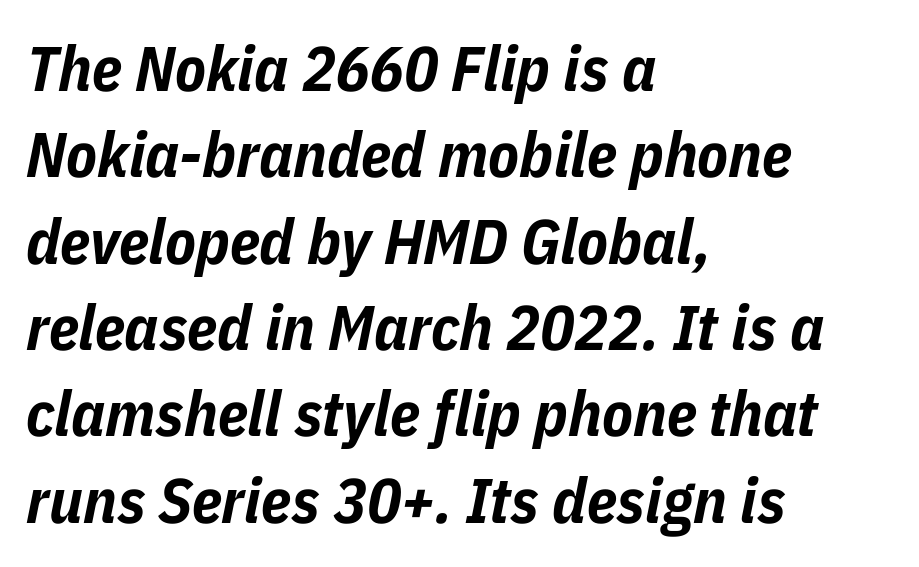
{"italic": "yes", "lean": "right", "slant_degrees": 11, "bold": "yes", "weight": "bold", "width": "condensed", "stroke_contrast": "low", "x_height": "medium", "monospaced": "no", "underline": "no", "align": "left", "line_spacing": "normal", "line_spacing_ratio": 1.37, "letter_spacing": "normal", "letter_spacing_em": 0.0, "glyph_px": 63}
